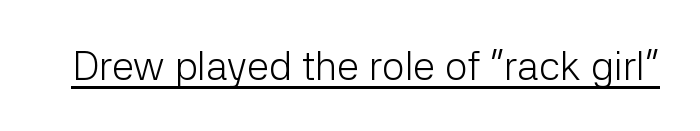
{"serif": "no", "italic": "no", "bold": "no", "weight": "light", "width": "normal", "stroke_contrast": "low", "x_height": "medium", "monospaced": "no", "underline": "yes", "letter_spacing": "normal", "letter_spacing_em": 0.0, "glyph_px": 40}
